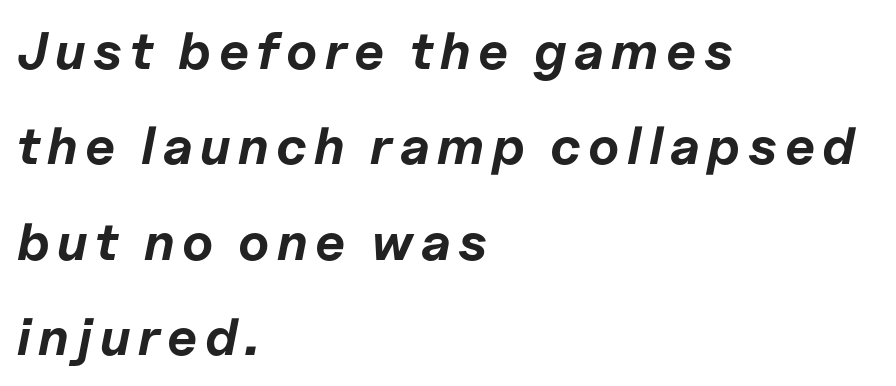
Q: Is the text bold? A: Yes.
Q: Is the text italic (slanted)? A: Yes, it leans right by about 11 degrees.
Q: Is the text underlined? A: No.
Q: How is the paragraph aligned? A: Left-aligned.
Q: Width (condensed, normal, or wide)? A: Normal.
Q: Stroke contrast? A: Low.
Q: x-height? A: Medium.
Q: Monospaced? A: No.
